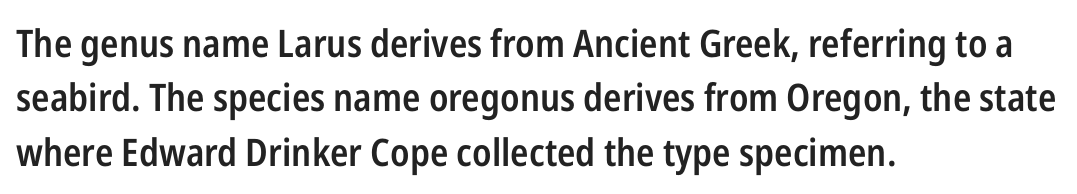
The image shows 38 px semibold, condensed sans-serif type, upright; set left-aligned, normal line spacing (1.43x), normal letter spacing, not underlined; low stroke contrast and a medium x-height.
